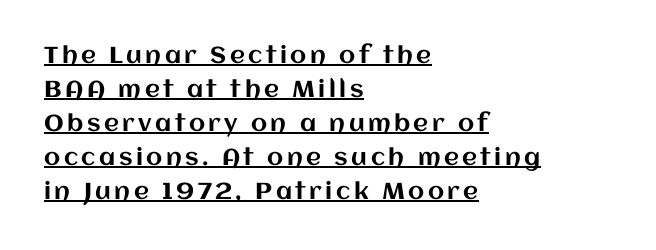
The image shows 23 px text type, upright; set left-aligned, normal line spacing (1.48x), underlined.
